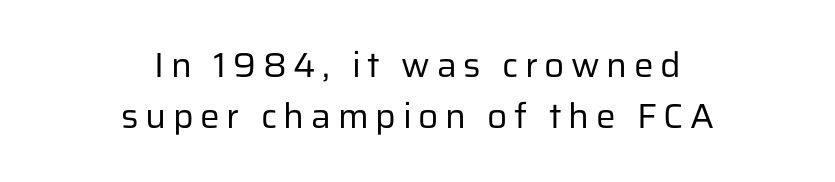
The image shows 35 px regular-weight sans-serif type, upright; set centered, normal line spacing (1.47x), not underlined; low stroke contrast and a medium x-height.
